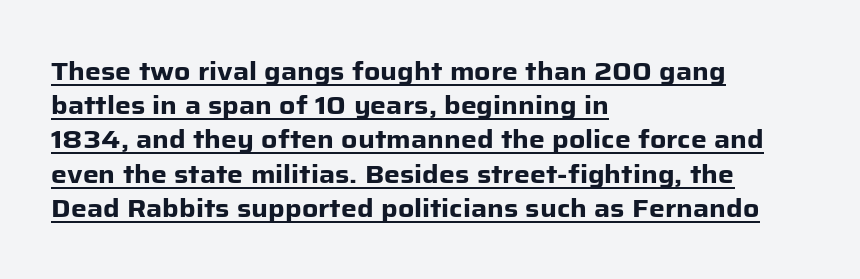
Q: Is the text bold? A: Yes.
Q: Is the text italic (slanted)? A: No, it is upright.
Q: Is the text underlined? A: Yes.
Q: How is the paragraph aligned? A: Left-aligned.
Q: Is the spacing between letters normal or unusually wide? A: Normal.
Q: Is the spacing between lines tight, normal or loose? A: Normal.
